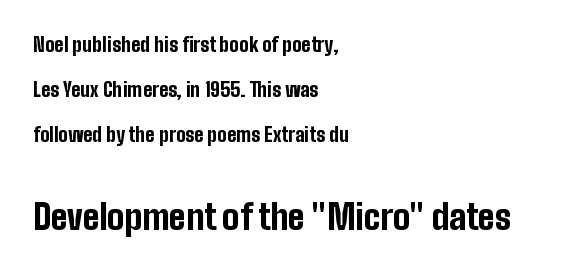
A clean baseline with only descenders dipping below it. Two sizes are in play, and the larger belongs to the second block. Upright lettering throughout. The rendering uses a bold face; every stroke is thick and dark. The typeface chosen for these lines omits serifs.
